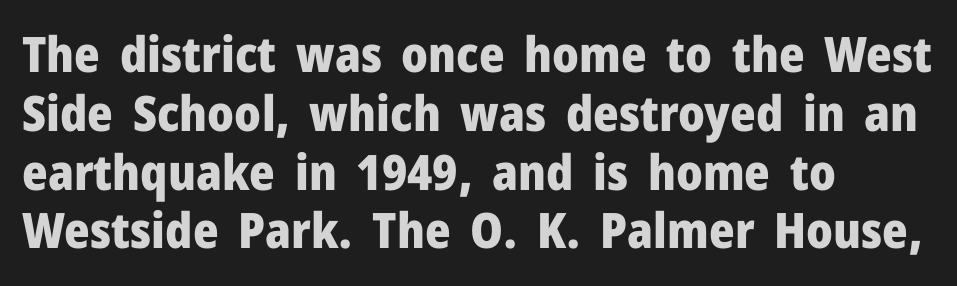
Q: Is the text bold? A: Yes.
Q: Is the text italic (slanted)? A: No, it is upright.
Q: Is the typeface a serif or a sans-serif typeface? A: Sans-serif.
Q: Is the text underlined? A: No.
Q: How is the paragraph aligned? A: Left-aligned.
Q: Is the spacing between letters normal or unusually wide? A: Normal.
Q: Width (condensed, normal, or wide)? A: Normal.
Q: Stroke contrast? A: Low.
Q: x-height? A: Medium.
Q: Monospaced? A: No.
